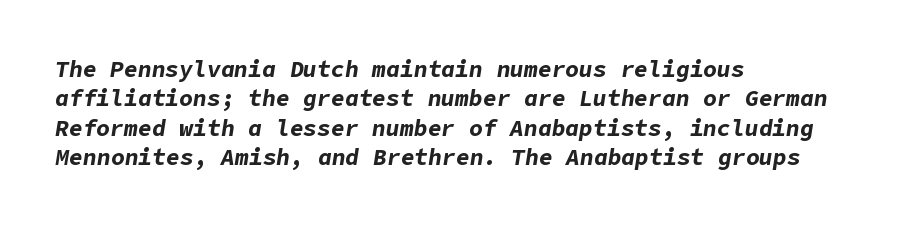
Q: Is the text bold? A: Yes.
Q: Is the text italic (slanted)? A: Yes, it leans right by about 9 degrees.
Q: Is the text underlined? A: No.
Q: How is the paragraph aligned? A: Left-aligned.
Q: Is the spacing between letters normal or unusually wide? A: Normal.
Q: Is the spacing between lines tight, normal or loose? A: Normal.
